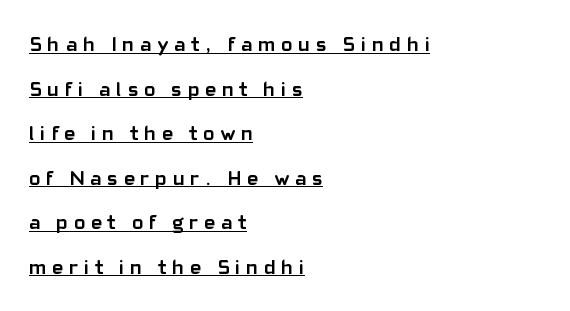
Q: Is the text bold? A: Yes.
Q: Is the text italic (slanted)? A: No, it is upright.
Q: Is the text underlined? A: Yes.
Q: How is the paragraph aligned? A: Left-aligned.
Q: Is the spacing between letters normal or unusually wide? A: Unusually wide.
Q: Is the spacing between lines tight, normal or loose? A: Loose.
